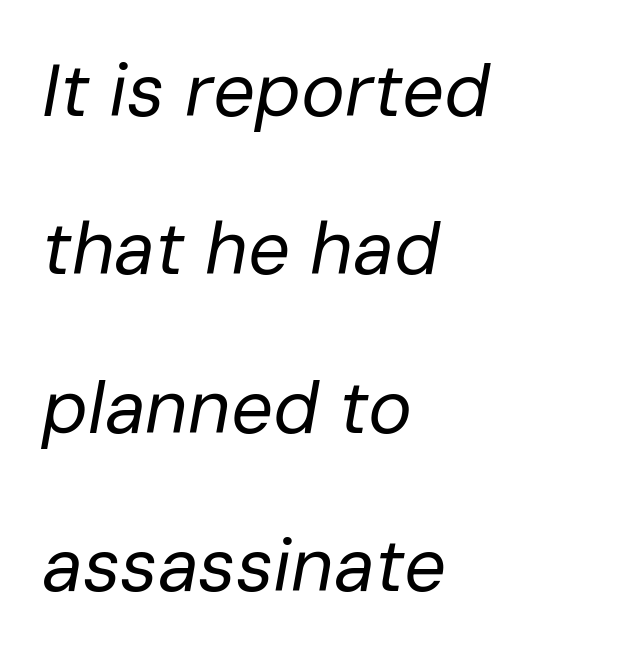
The image shows 74 px regular-weight type, italic (leaning right); set left-aligned, loose line spacing (2.14x), normal letter spacing, not underlined; low stroke contrast and a medium x-height.
